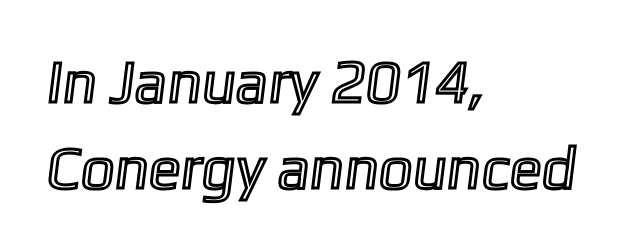
Q: Is the text underlined? A: No.
Q: How is the paragraph aligned? A: Left-aligned.
Q: Is the spacing between letters normal or unusually wide? A: Normal.
Q: Is the spacing between lines tight, normal or loose? A: Normal.
Q: Width (condensed, normal, or wide)? A: Normal.
Q: x-height? A: Medium.
Q: Monospaced? A: No.
